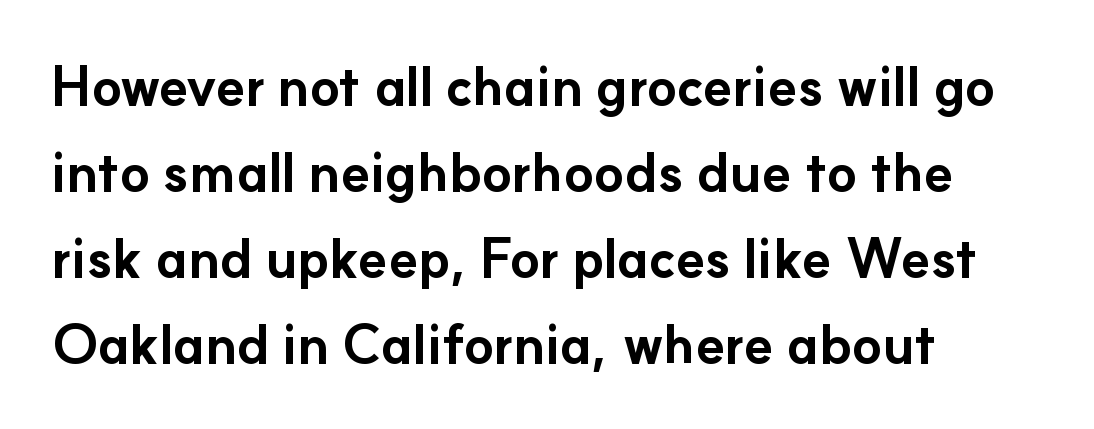
Students, observe: this is what conventionally led text looks like. This sample uses plain, unmodified letter spacing. This is roman type, the default non-slanted kind. Letterform terminals end flat and unadorned throughout the passage. Spacing verdict: proportional, widths tailored to each character. Underlining? Definitely not there.
